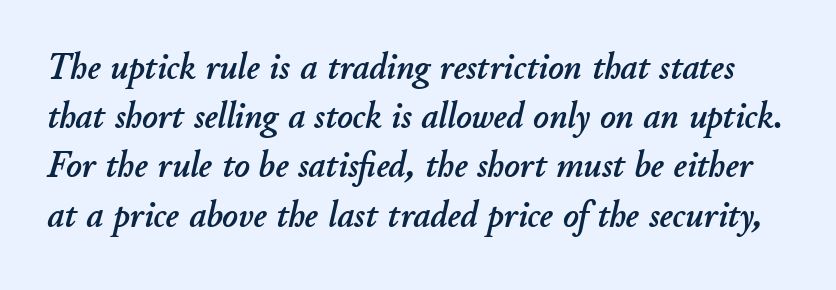
Here the glyphs are tracked normally, forming tight word shapes. Slanted lettering throughout. This sample has the flowing, uneven cadence of proportional lettering. Vertical spacing — default. The space beneath each line is pristine and unruled.
